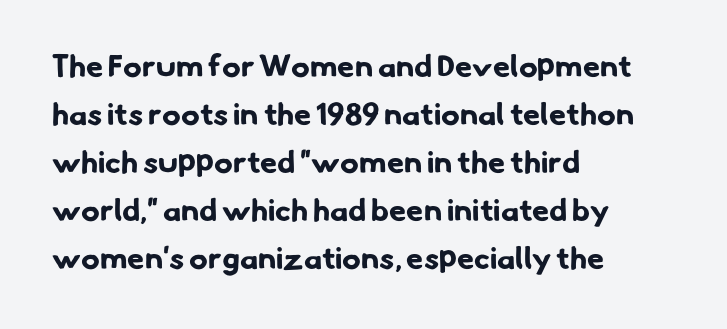
{"serif": "no", "bold": "yes", "weight": "bold", "width": "normal", "stroke_contrast": "low", "x_height": "small", "monospaced": "no", "underline": "no", "align": "left", "line_spacing": "normal", "line_spacing_ratio": 1.55, "letter_spacing": "normal", "letter_spacing_em": 0.0, "glyph_px": 31}
